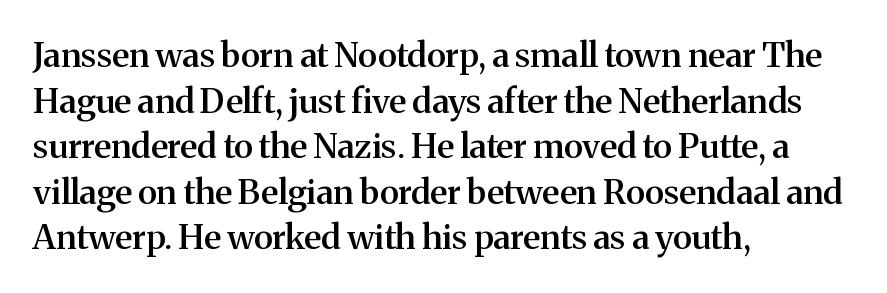
{"serif": "yes", "italic": "no", "bold": "semi", "weight": "semibold", "width": "normal", "stroke_contrast": "medium", "x_height": "medium", "monospaced": "no", "underline": "no", "align": "left", "line_spacing": "normal", "line_spacing_ratio": 1.34, "letter_spacing": "normal", "letter_spacing_em": 0.0, "glyph_px": 34}
